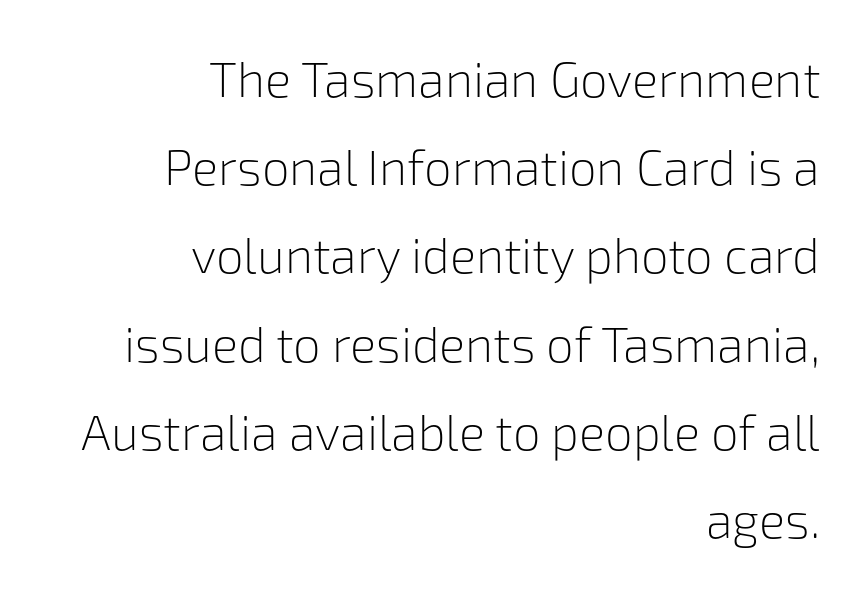
{"serif": "no", "italic": "no", "bold": "no", "weight": "light", "width": "normal", "stroke_contrast": "low", "x_height": "medium", "monospaced": "no", "underline": "no", "align": "right", "line_spacing_ratio": 1.8, "letter_spacing": "normal", "letter_spacing_em": 0.0, "glyph_px": 49}
